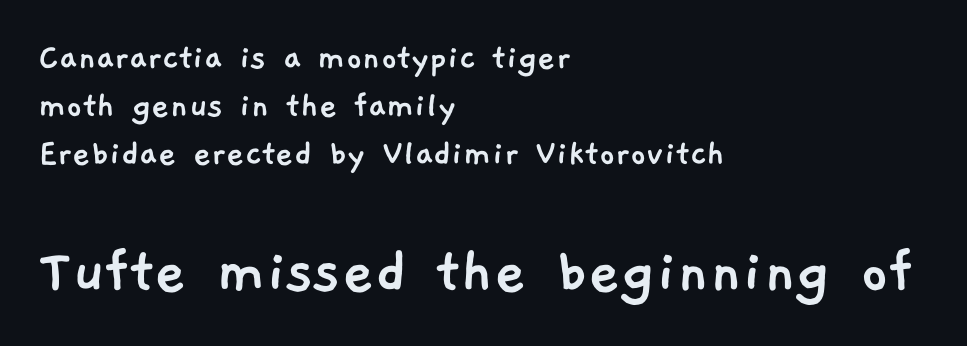
{"serif": "no", "width": "normal", "stroke_contrast": "low", "x_height": "medium", "monospaced": "no", "underline": "no", "align": "left", "line_spacing_ratio": 1.23, "letter_spacing": "normal", "letter_spacing_em": 0.0, "larger_block": "second", "size_ratio": 1.77, "glyph_px": 69}
